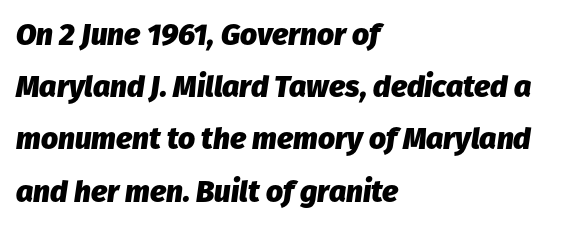
Q: Is the text bold? A: Yes.
Q: Is the text italic (slanted)? A: Yes, it leans right by about 8 degrees.
Q: Is the text underlined? A: No.
Q: How is the paragraph aligned? A: Left-aligned.
Q: Is the spacing between letters normal or unusually wide? A: Normal.
Q: Width (condensed, normal, or wide)? A: Normal.
Q: Stroke contrast? A: Low.
Q: x-height? A: Medium.
Q: Monospaced? A: No.
